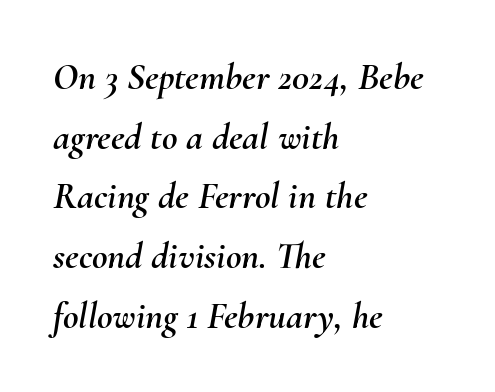
{"italic": "yes", "lean": "right", "slant_degrees": 10, "width": "normal", "stroke_contrast": "medium", "x_height": "small", "monospaced": "no", "underline": "no", "align": "left", "line_spacing": "normal", "line_spacing_ratio": 1.57, "letter_spacing": "normal", "letter_spacing_em": 0.0, "glyph_px": 38}
